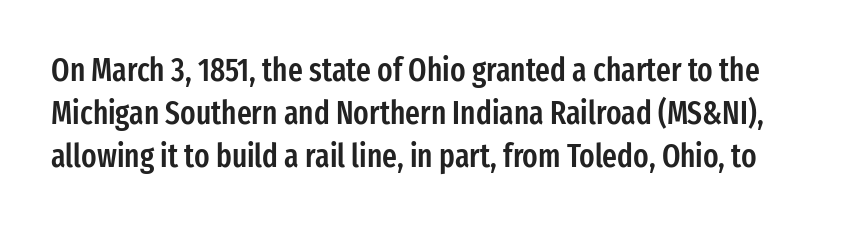
Q: Is the text bold? A: Semi-bold.
Q: Is the text italic (slanted)? A: No, it is upright.
Q: Is the typeface a serif or a sans-serif typeface? A: Sans-serif.
Q: Is the text underlined? A: No.
Q: Is the spacing between letters normal or unusually wide? A: Normal.
Q: Is the spacing between lines tight, normal or loose? A: Normal.
Q: Width (condensed, normal, or wide)? A: Condensed.
Q: Stroke contrast? A: Low.
Q: x-height? A: Medium.
Q: Monospaced? A: No.
